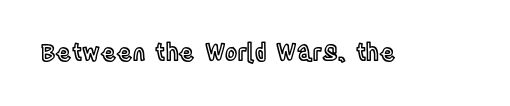
Each word holds together tightly as a unit, with standard inter-letter gaps. Posture: upright roman. The specimen omits any rule beneath the text block's lines.
